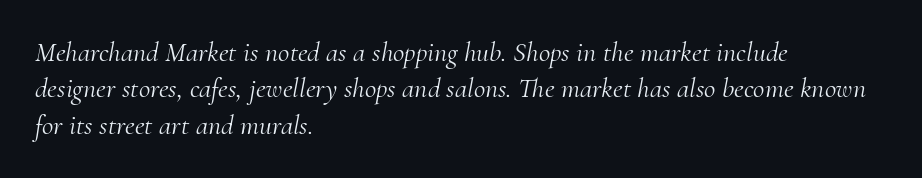
{"serif": "yes", "italic": "yes", "lean": "right", "slant_degrees": 10, "bold": "no", "weight": "light", "width": "normal", "stroke_contrast": "medium", "x_height": "small", "monospaced": "no", "underline": "no", "align": "left", "line_spacing": "normal", "line_spacing_ratio": 1.3, "letter_spacing": "normal", "letter_spacing_em": 0.0, "glyph_px": 28}
